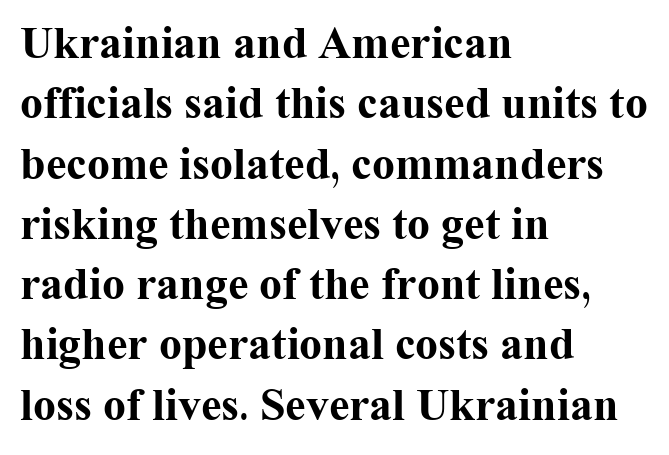
{"serif": "yes", "italic": "no", "bold": "yes", "weight": "bold", "width": "normal", "stroke_contrast": "medium", "x_height": "medium", "monospaced": "no", "underline": "no", "align": "left", "line_spacing": "normal", "line_spacing_ratio": 1.31, "letter_spacing": "normal", "letter_spacing_em": 0.0, "glyph_px": 46}
